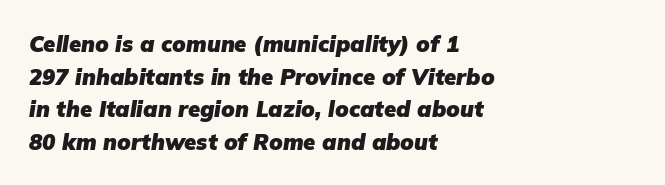
Anything drawn beneath the words? Only blank space. You could call the tracking neutral — neither tight nor loose. Whoever set this chose a conventional vertical rhythm. Designer's note — italics engaged.
